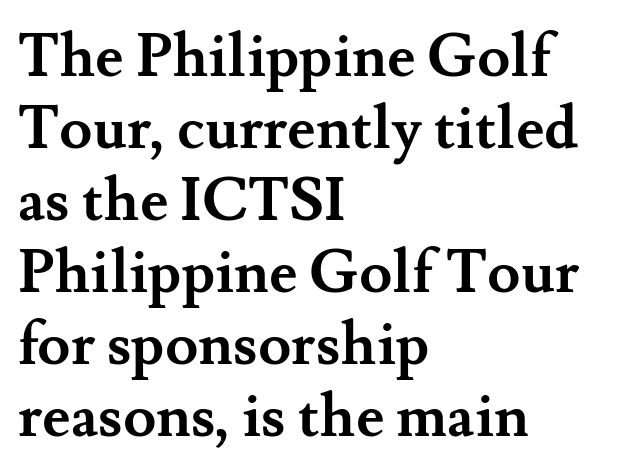
{"serif": "yes", "italic": "no", "bold": "yes", "weight": "semibold", "width": "normal", "stroke_contrast": "medium", "x_height": "small", "monospaced": "no", "underline": "no", "align": "left", "line_spacing_ratio": 1.2, "letter_spacing": "normal", "letter_spacing_em": 0.0, "glyph_px": 60}
